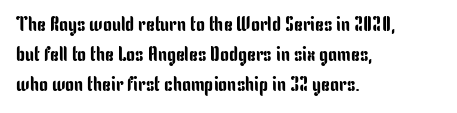
The image shows 20 px text type, upright; set left-aligned, normal line spacing (1.51x), normal letter spacing, not underlined.
